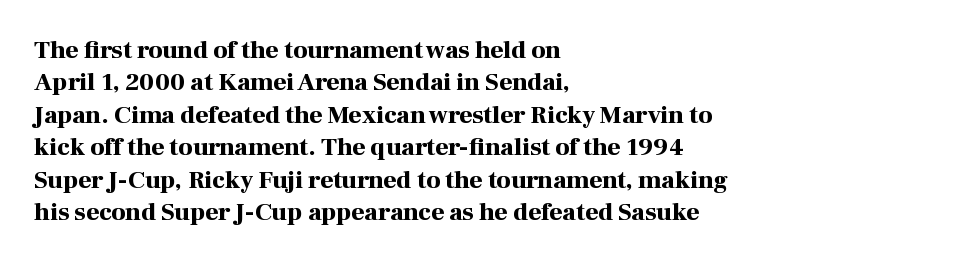
Q: Is the text bold? A: Yes.
Q: Is the text italic (slanted)? A: No, it is upright.
Q: Is the text underlined? A: No.
Q: How is the paragraph aligned? A: Left-aligned.
Q: Is the spacing between letters normal or unusually wide? A: Normal.
Q: Is the spacing between lines tight, normal or loose? A: Normal.
